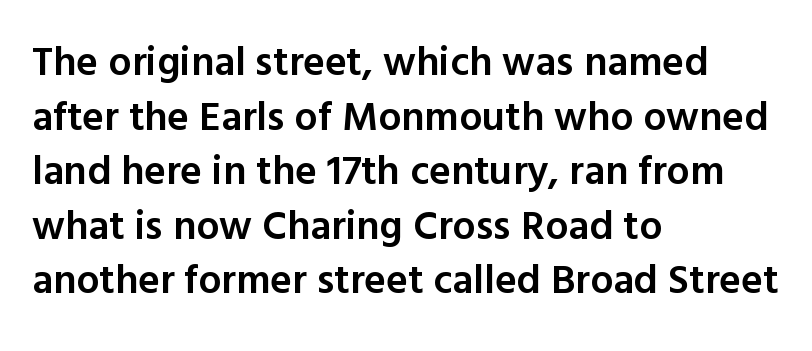
{"serif": "no", "italic": "no", "bold": "semi", "weight": "semibold", "width": "normal", "x_height": "medium", "monospaced": "no", "underline": "no", "align": "left", "line_spacing": "normal", "line_spacing_ratio": 1.33, "letter_spacing": "normal", "letter_spacing_em": 0.0, "glyph_px": 41}
